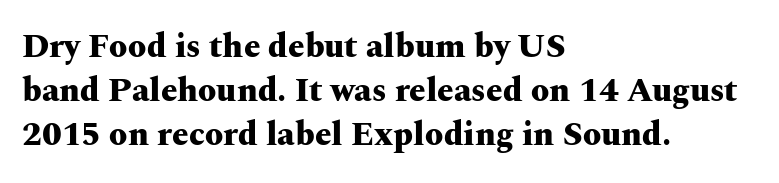
If you drew a ruler down the left edge, every line would touch it. Nope, not italic — everything's standing straight. Letterform terminals end in serifs throughout the passage. Decoration check: the copy has no underline. Varying glyph widths throughout — classic text-font behaviour.
